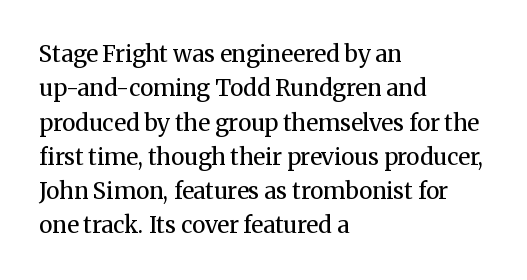
Q: Is the text bold? A: No.
Q: Is the text italic (slanted)? A: No, it is upright.
Q: Is the text underlined? A: No.
Q: How is the paragraph aligned? A: Left-aligned.
Q: Is the spacing between letters normal or unusually wide? A: Normal.
Q: Is the spacing between lines tight, normal or loose? A: Normal.
